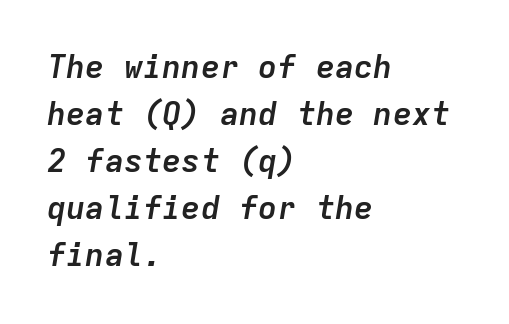
Q: Is the text bold? A: Yes.
Q: Is the text italic (slanted)? A: Yes, it leans right by about 9 degrees.
Q: Is the text underlined? A: No.
Q: How is the paragraph aligned? A: Left-aligned.
Q: Is the spacing between letters normal or unusually wide? A: Normal.
Q: Is the spacing between lines tight, normal or loose? A: Normal.
Q: Width (condensed, normal, or wide)? A: Normal.
Q: Stroke contrast? A: Low.
Q: x-height? A: Medium.
Q: Monospaced? A: Yes.
